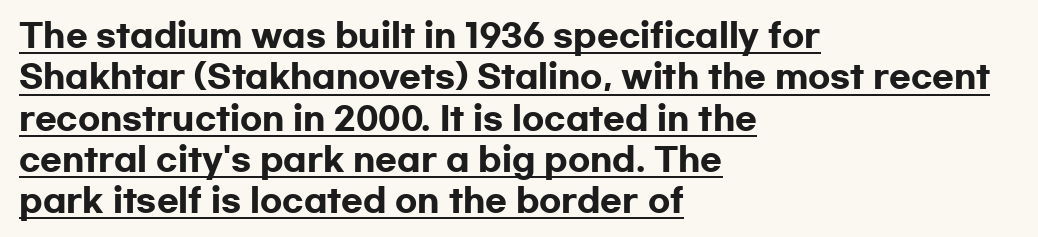
The image shows 32 px heavy, wide sans-serif type, upright; set left-aligned, normal line spacing (1.29x), normal letter spacing, underlined; low stroke contrast and a medium x-height.
